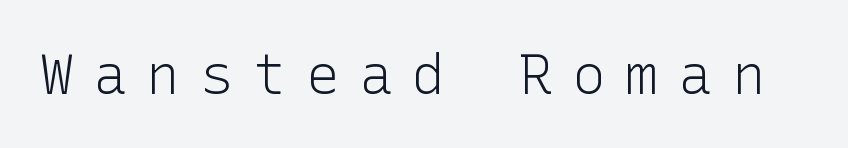
The image shows 56 px light sans-serif type, upright; set unusually wide letter spacing (+0.35 em), not underlined; low stroke contrast and a medium x-height.
